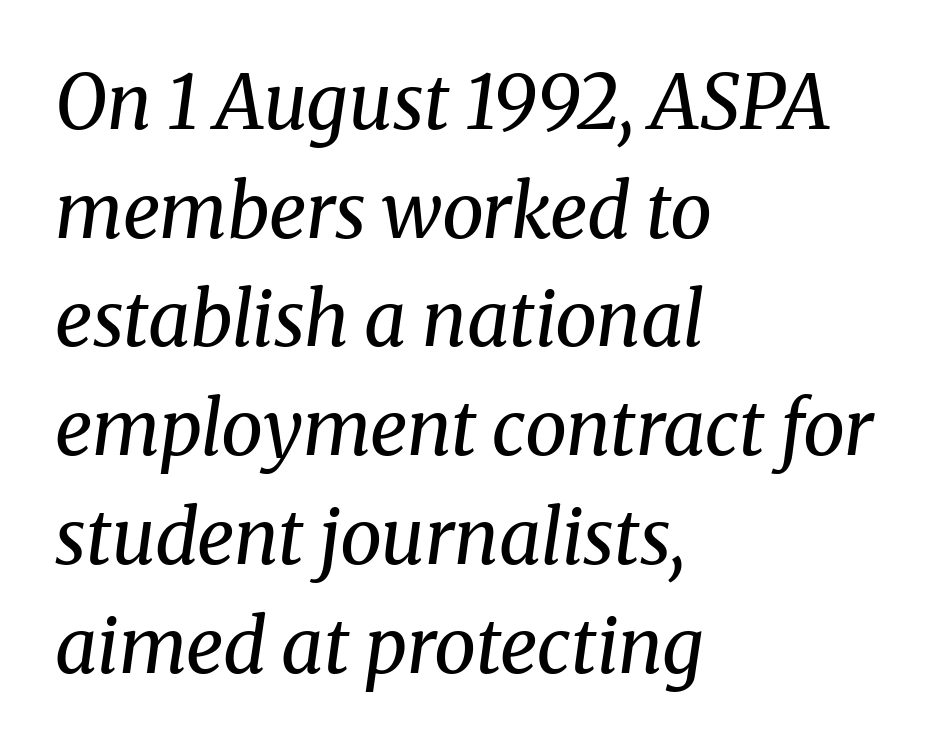
Q: Is the text bold? A: No.
Q: Is the text italic (slanted)? A: Yes, it leans right by about 8 degrees.
Q: Is the typeface a serif or a sans-serif typeface? A: Serif.
Q: Is the text underlined? A: No.
Q: How is the paragraph aligned? A: Left-aligned.
Q: Is the spacing between letters normal or unusually wide? A: Normal.
Q: Is the spacing between lines tight, normal or loose? A: Normal.
Q: Width (condensed, normal, or wide)? A: Normal.
Q: Stroke contrast? A: Medium.
Q: x-height? A: Medium.
Q: Monospaced? A: No.
